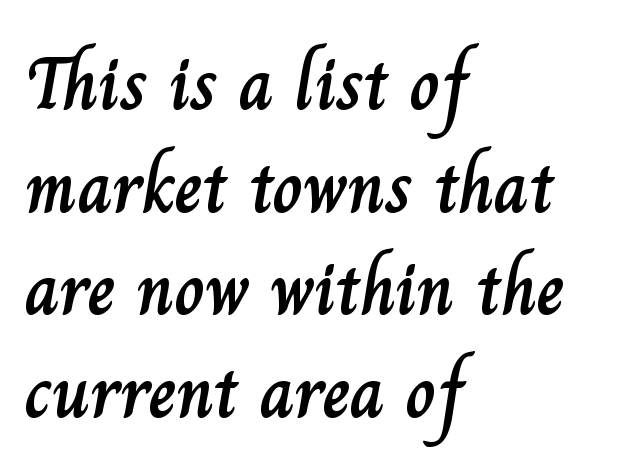
This block has exactly the height ordinary leading produces. Anything drawn beneath the words? Only blank space. The face used here is rendered with its standard letterfit. These lines are rendered in a variable-pitch font.
